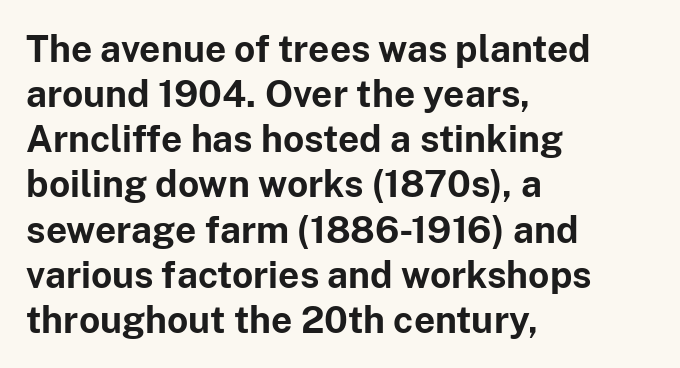
The image shows 37 px bold sans-serif type, upright; set left-aligned, line spacing 1.22x, normal letter spacing, not underlined; low stroke contrast and a medium x-height.
